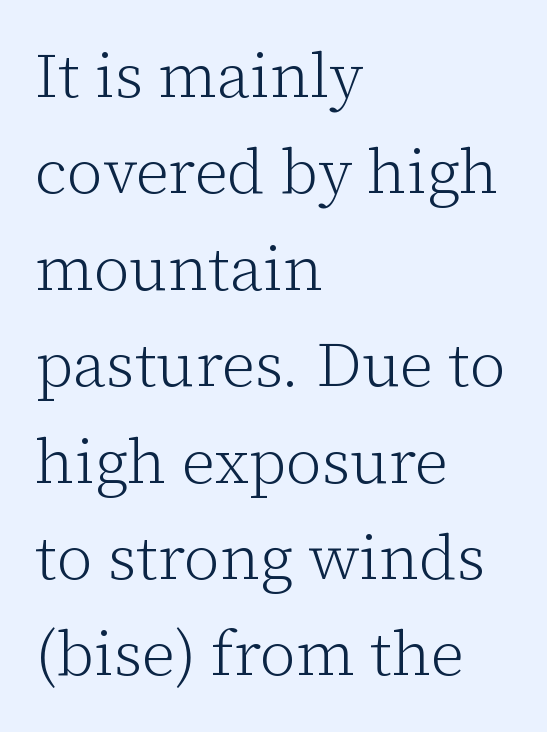
Q: Is the text bold? A: No.
Q: Is the text italic (slanted)? A: No, it is upright.
Q: Is the typeface a serif or a sans-serif typeface? A: Serif.
Q: Is the text underlined? A: No.
Q: How is the paragraph aligned? A: Left-aligned.
Q: Is the spacing between letters normal or unusually wide? A: Normal.
Q: Is the spacing between lines tight, normal or loose? A: Normal.
Q: Width (condensed, normal, or wide)? A: Normal.
Q: Stroke contrast? A: Low.
Q: x-height? A: Medium.
Q: Monospaced? A: No.
